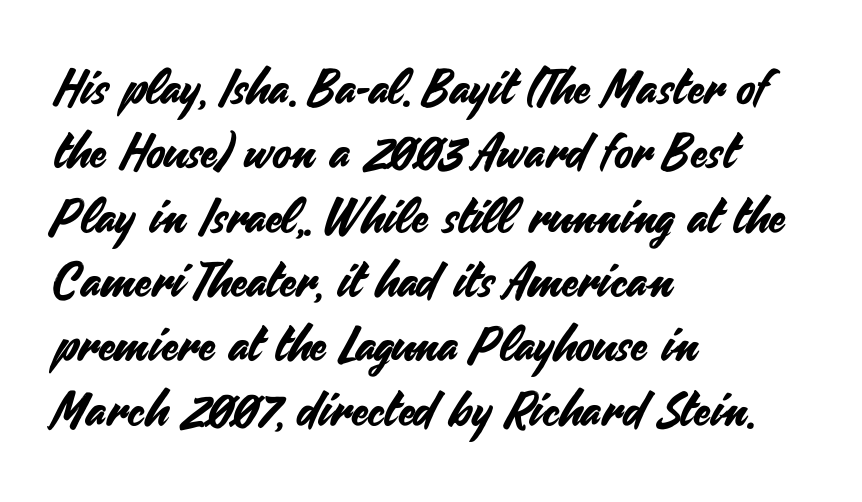
Q: Is the text italic (slanted)? A: Yes.
Q: Is the typeface a serif or a sans-serif typeface? A: Sans-serif.
Q: Is the text underlined? A: No.
Q: How is the paragraph aligned? A: Left-aligned.
Q: Is the spacing between letters normal or unusually wide? A: Normal.
Q: Is the spacing between lines tight, normal or loose? A: Normal.
Q: Width (condensed, normal, or wide)? A: Normal.
Q: Stroke contrast? A: Medium.
Q: x-height? A: Small.
Q: Monospaced? A: No.
